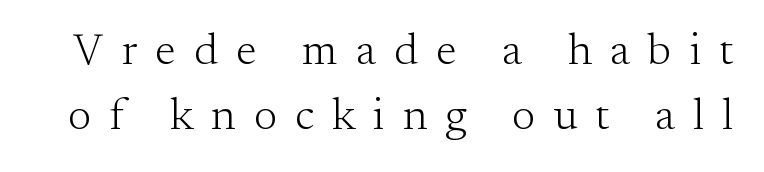
The image shows 44 px light serif type, upright; set normal line spacing (1.47x), unusually wide letter spacing (+0.41 em), not underlined; medium stroke contrast and a small x-height.
